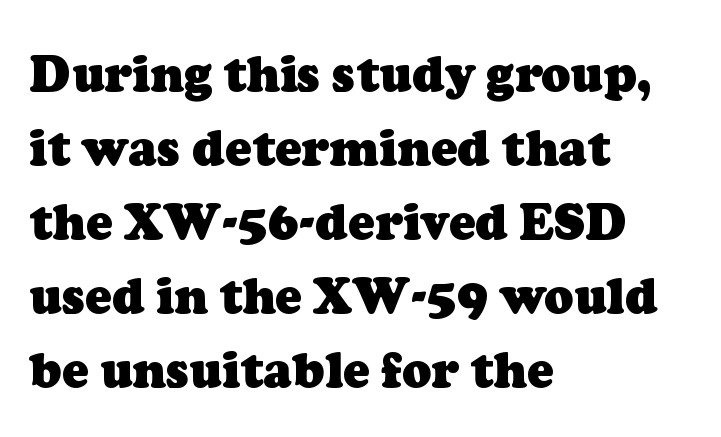
Q: Is the text bold? A: Yes.
Q: Is the typeface a serif or a sans-serif typeface? A: Serif.
Q: Is the text underlined? A: No.
Q: How is the paragraph aligned? A: Left-aligned.
Q: Is the spacing between letters normal or unusually wide? A: Normal.
Q: Is the spacing between lines tight, normal or loose? A: Normal.
Q: Width (condensed, normal, or wide)? A: Normal.
Q: Stroke contrast? A: Low.
Q: x-height? A: Medium.
Q: Monospaced? A: No.
